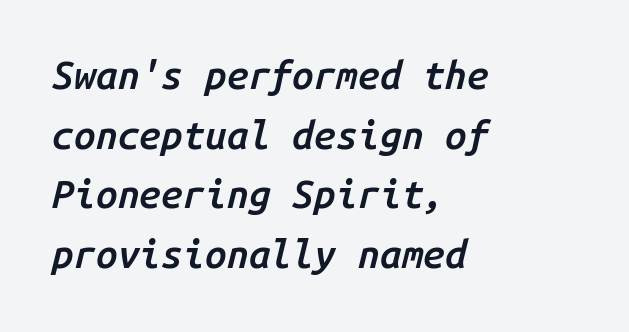
The image shows 39 px semibold type, italic (leaning right), monospaced; set left-aligned, normal line spacing (1.53x), normal letter spacing, not underlined; low stroke contrast and a medium x-height.
